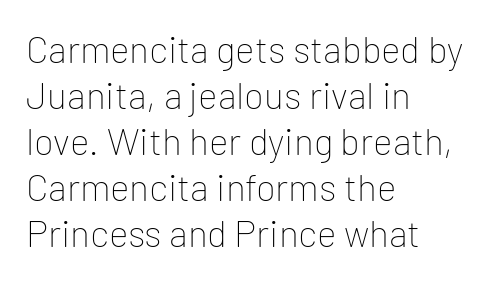
The image shows 37 px thin sans-serif type, upright; set left-aligned, line spacing 1.24x, normal letter spacing, not underlined; low stroke contrast and a medium x-height.
